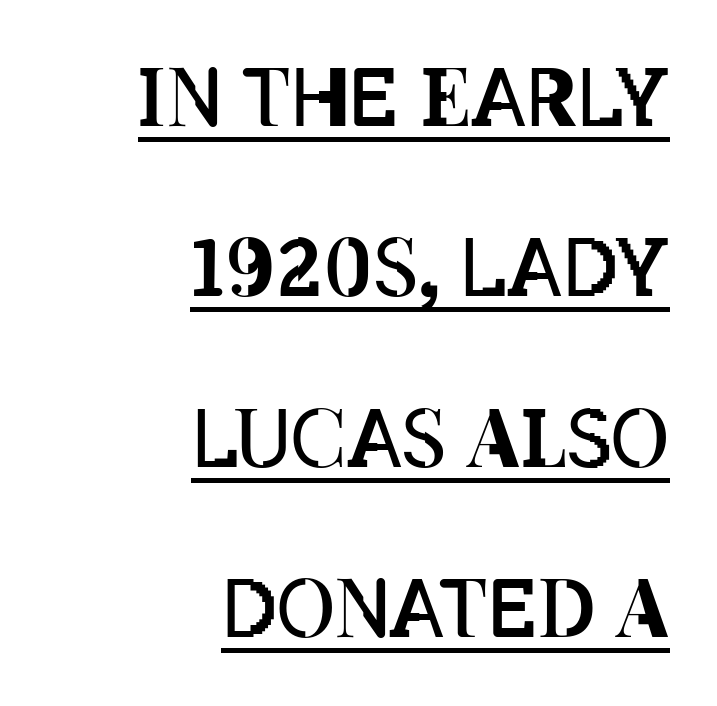
The image shows 80 px regular-weight, condensed type, upright; set right-aligned, loose line spacing (2.13x), normal letter spacing, underlined; low stroke contrast and a large x-height.
